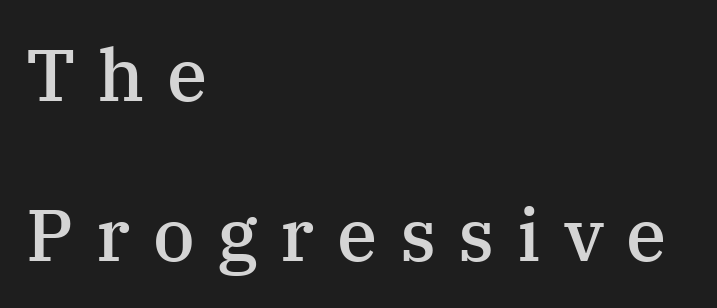
{"serif": "yes", "italic": "no", "bold": "semi", "weight": "semibold", "width": "normal", "stroke_contrast": "medium", "x_height": "medium", "monospaced": "no", "underline": "no", "align": "left", "line_spacing": "loose", "line_spacing_ratio": 2.19, "letter_spacing": "wide", "letter_spacing_em": 0.31, "glyph_px": 73}
